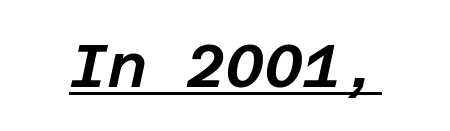
{"italic": "yes", "lean": "right", "slant_degrees": 12, "width": "normal", "stroke_contrast": "low", "x_height": "large", "underline": "yes", "letter_spacing": "normal", "letter_spacing_em": 0.0, "glyph_px": 60}
